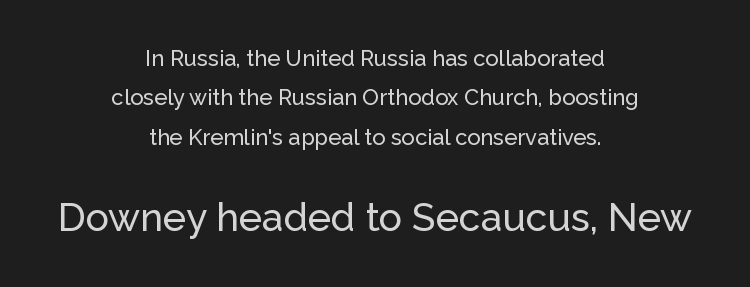
The font family rendered here belongs to the sans-serif group. Which margin do the lines hug? Neither — every line sits in the middle. This sample has the flowing, uneven cadence of proportional lettering. Here the second block reads like a headline and the first like body copy.
